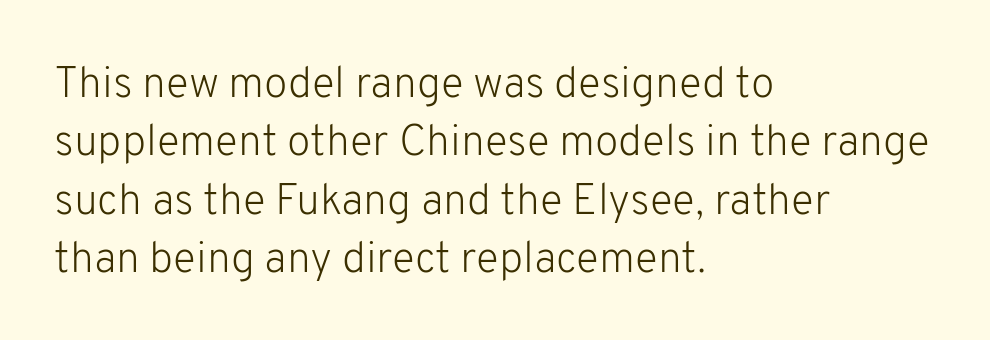
{"serif": "no", "italic": "no", "bold": "no", "weight": "light", "width": "normal", "stroke_contrast": "low", "x_height": "medium", "monospaced": "no", "underline": "no", "align": "left", "line_spacing": "normal", "line_spacing_ratio": 1.36, "letter_spacing": "normal", "letter_spacing_em": 0.0, "glyph_px": 43}
